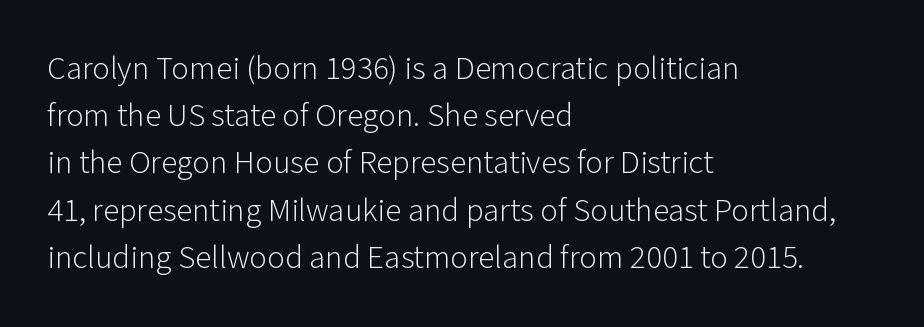
Q: Is the text bold? A: No.
Q: Is the text italic (slanted)? A: No, it is upright.
Q: Is the typeface a serif or a sans-serif typeface? A: Sans-serif.
Q: Is the text underlined? A: No.
Q: How is the paragraph aligned? A: Left-aligned.
Q: Is the spacing between letters normal or unusually wide? A: Normal.
Q: Is the spacing between lines tight, normal or loose? A: Normal.
Q: Width (condensed, normal, or wide)? A: Normal.
Q: Stroke contrast? A: Low.
Q: x-height? A: Medium.
Q: Monospaced? A: No.
